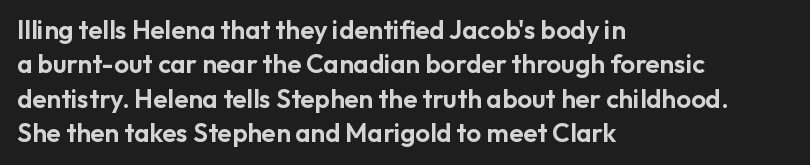
Q: Is the text italic (slanted)? A: No, it is upright.
Q: Is the text underlined? A: No.
Q: How is the paragraph aligned? A: Left-aligned.
Q: Is the spacing between letters normal or unusually wide? A: Normal.
Q: Is the spacing between lines tight, normal or loose? A: Normal.
